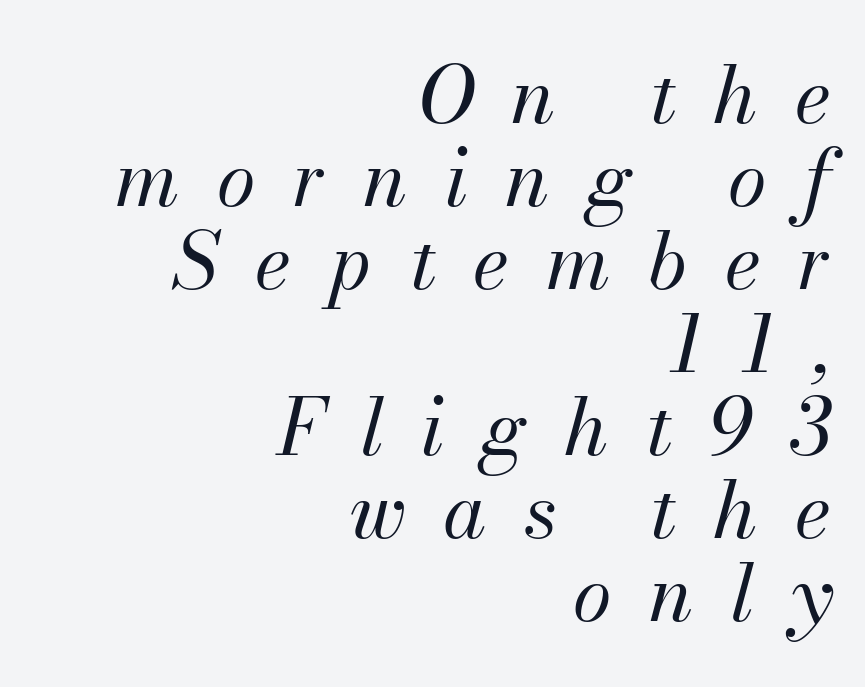
{"italic": "yes", "lean": "right", "slant_degrees": 13, "bold": "no", "weight": "regular", "width": "normal", "stroke_contrast": "medium", "x_height": "small", "monospaced": "no", "underline": "no", "align": "right", "line_spacing": "tight", "line_spacing_ratio": 1.05, "letter_spacing": "wide", "letter_spacing_em": 0.47, "glyph_px": 79}
